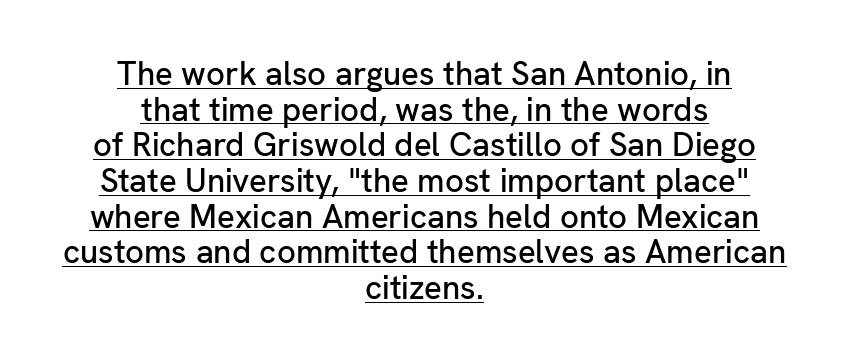
{"serif": "no", "italic": "no", "width": "normal", "stroke_contrast": "low", "x_height": "medium", "monospaced": "no", "underline": "yes", "align": "center", "line_spacing": "tight", "line_spacing_ratio": 1.08, "letter_spacing": "normal", "letter_spacing_em": 0.0, "glyph_px": 33}
